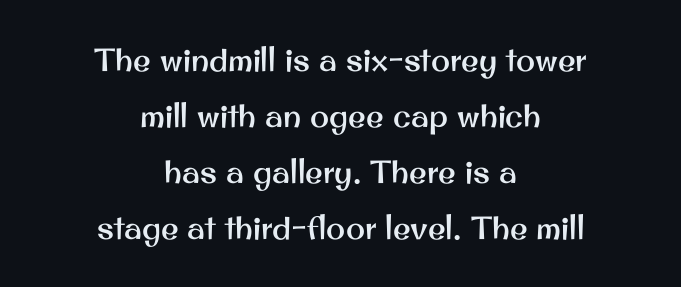
Note the varied advance widths — an 'i' is clearly narrower than an 'm'. Classification — sans serif. Every stem runs plumb, perpendicular to the baseline. The letterforms sit shoulder to shoulder at normal distance.
